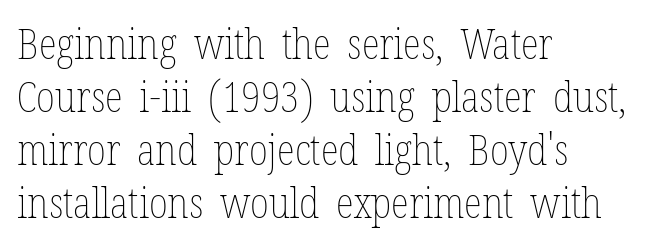
The image shows 42 px thin, condensed type, upright; set left-aligned, normal line spacing (1.26x), normal letter spacing, not underlined; low stroke contrast and a medium x-height.
